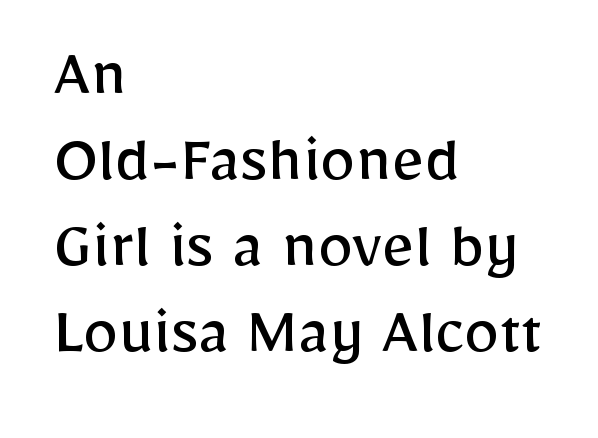
The image shows 71 px regular-weight sans-serif type, upright; set left-aligned, line spacing 1.21x, normal letter spacing, not underlined; low stroke contrast and a medium x-height.
